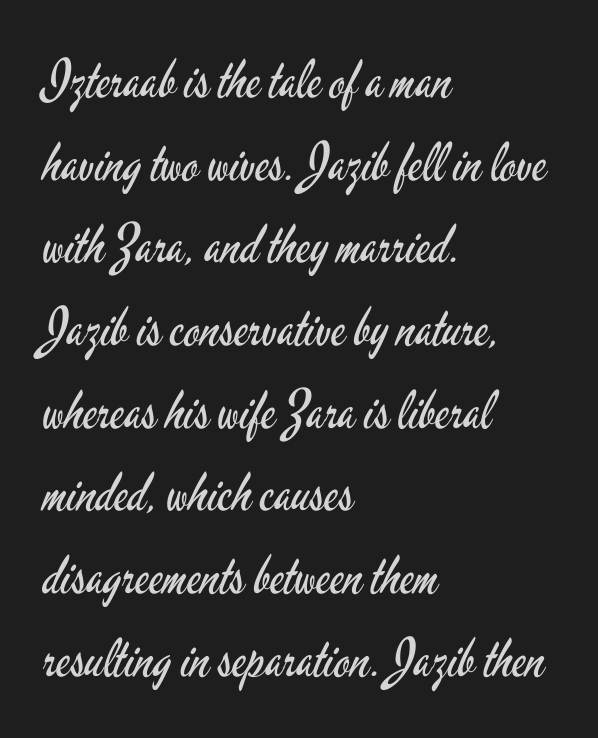
Is the block centered? No — it sits flush against the left margin. Looks like regular typesetting: each glyph gets only the width it needs. Nope, no serifs anywhere on these letters. Just letters on the line, the space beneath them empty. Evenly set lines give the paragraph a standard silhouette.
